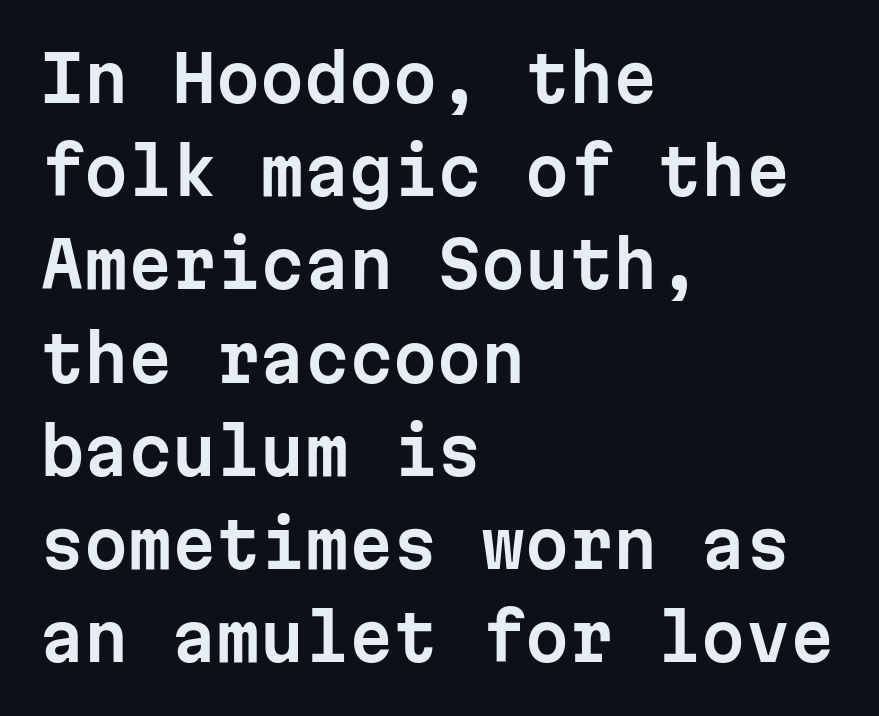
Q: Is the text italic (slanted)? A: No, it is upright.
Q: Is the typeface a serif or a sans-serif typeface? A: Sans-serif.
Q: Is the text underlined? A: No.
Q: How is the paragraph aligned? A: Left-aligned.
Q: Is the spacing between letters normal or unusually wide? A: Normal.
Q: Is the spacing between lines tight, normal or loose? A: Normal.
Q: Width (condensed, normal, or wide)? A: Normal.
Q: Stroke contrast? A: Low.
Q: x-height? A: Medium.
Q: Monospaced? A: Yes.
